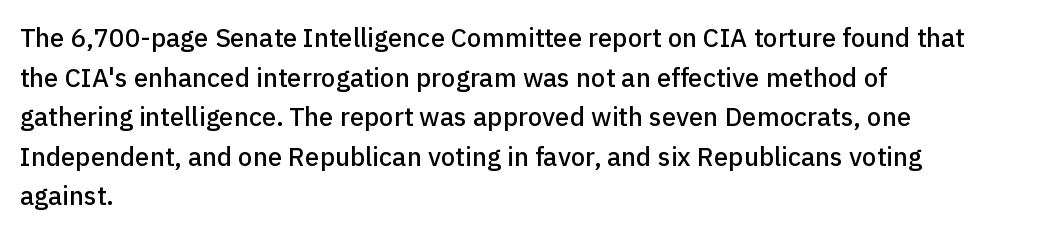
The image shows 26 px text type, upright; set left-aligned, normal line spacing (1.52x), normal letter spacing, not underlined.
